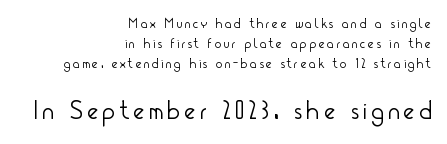
The image shows 26 px text type, upright; set right-aligned, normal line spacing (1.44x), not underlined; the second (bottom) block is 1.86x larger.
